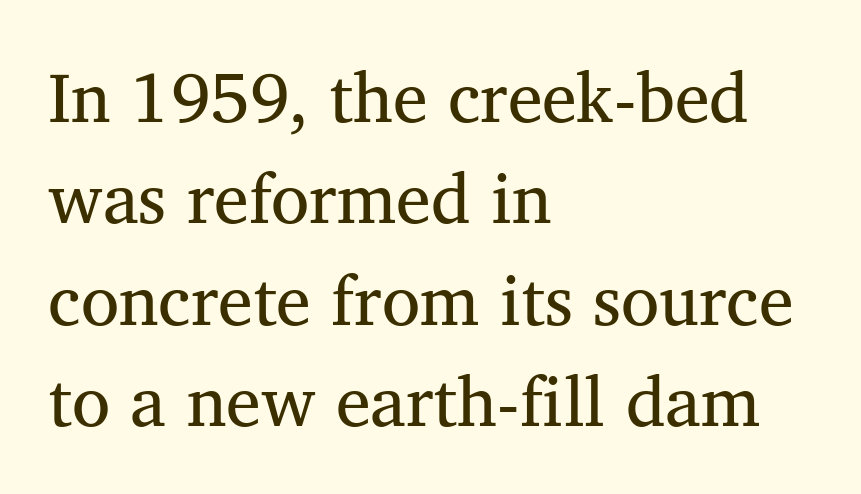
Q: Is the text bold? A: No.
Q: Is the text italic (slanted)? A: No, it is upright.
Q: Is the typeface a serif or a sans-serif typeface? A: Serif.
Q: Is the text underlined? A: No.
Q: How is the paragraph aligned? A: Left-aligned.
Q: Is the spacing between letters normal or unusually wide? A: Normal.
Q: Is the spacing between lines tight, normal or loose? A: Normal.
Q: Width (condensed, normal, or wide)? A: Normal.
Q: Stroke contrast? A: Medium.
Q: x-height? A: Medium.
Q: Monospaced? A: No.
